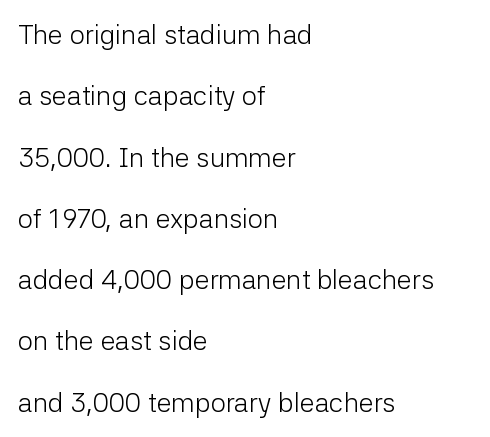
Q: Is the text bold? A: No.
Q: Is the text italic (slanted)? A: No, it is upright.
Q: Is the text underlined? A: No.
Q: How is the paragraph aligned? A: Left-aligned.
Q: Is the spacing between letters normal or unusually wide? A: Normal.
Q: Is the spacing between lines tight, normal or loose? A: Loose.
